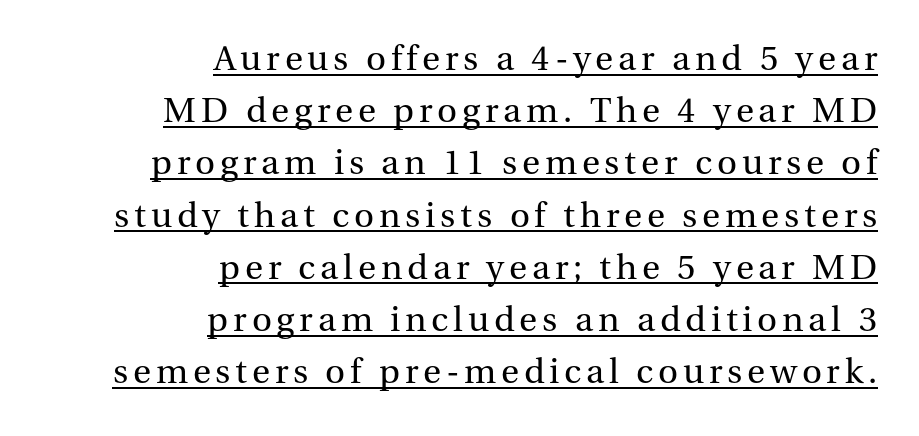
What kind of face is this? One with serifs. The letters stand upright; this is a roman face. Ink coverage per letter is moderate at most. If you measured baseline to baseline, you'd find a middling distance.
